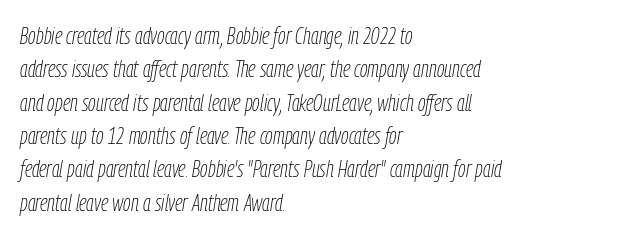
Q: Is the text bold? A: No.
Q: Is the text italic (slanted)? A: Yes, it leans right by about 9 degrees.
Q: Is the text underlined? A: No.
Q: How is the paragraph aligned? A: Left-aligned.
Q: Is the spacing between letters normal or unusually wide? A: Normal.
Q: Is the spacing between lines tight, normal or loose? A: Normal.
